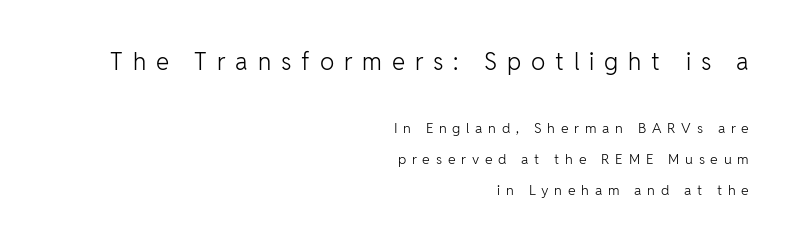
This rendering widens character spacing well past its baseline value. The letterforms sit at book weight or below. Interline gaps are noticeably wide in this sample. Anything drawn beneath the words? Only blank space. This sample uses an upright cut, with every glyph sitting square on the baseline. The ragged edge is on the left, which tells us the setting is flush right.
